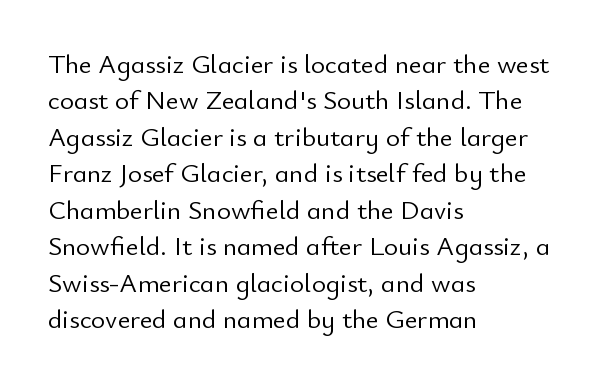
The image shows 27 px text type, upright; set left-aligned, normal line spacing (1.35x), normal letter spacing, not underlined.
